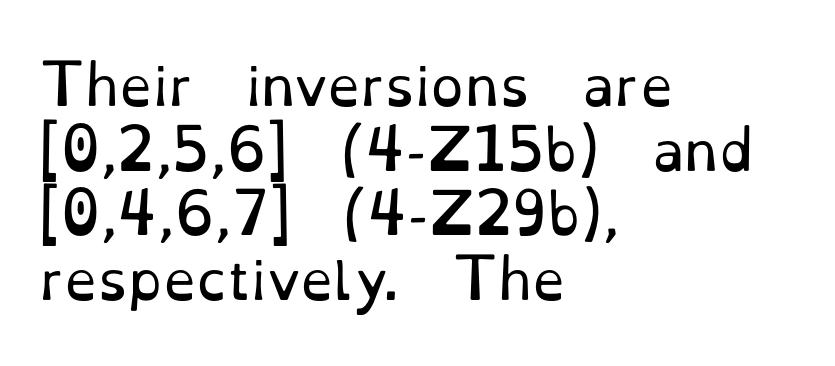
{"italic": "no", "bold": "no", "weight": "regular", "width": "normal", "stroke_contrast": "low", "x_height": "small", "monospaced": "no", "underline": "no", "align": "left", "line_spacing_ratio": 1.22, "letter_spacing": "normal", "letter_spacing_em": 0.0, "glyph_px": 53}
